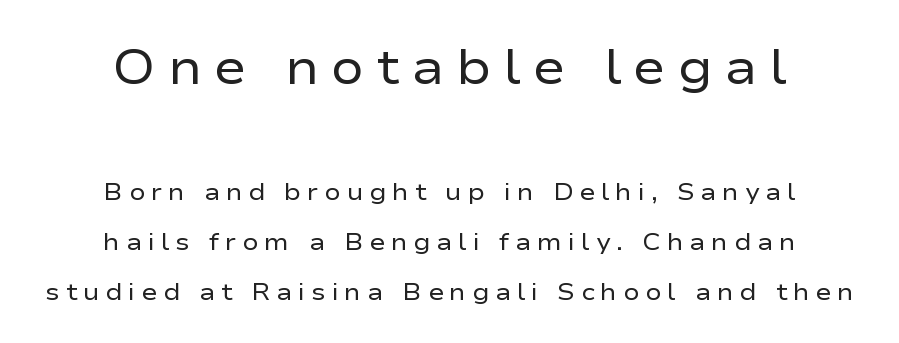
{"serif": "no", "italic": "no", "bold": "no", "weight": "regular", "width": "wide", "stroke_contrast": "low", "x_height": "medium", "monospaced": "no", "underline": "no", "align": "center", "line_spacing": "loose", "line_spacing_ratio": 2.08, "letter_spacing": "wide", "letter_spacing_em": 0.24, "larger_block": "first", "size_ratio": 2.04, "glyph_px": 49}
